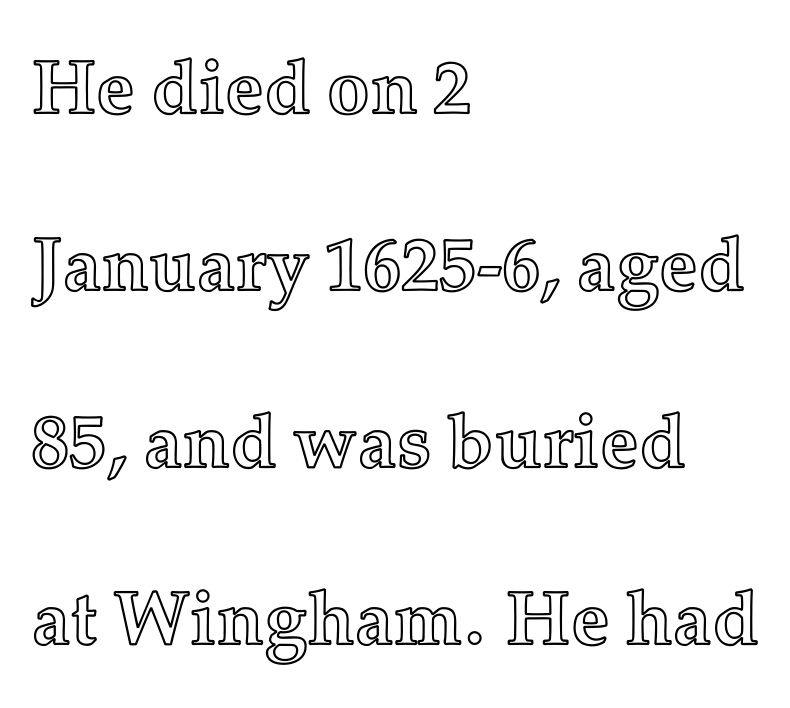
{"italic": "no", "width": "normal", "x_height": "medium", "monospaced": "no", "underline": "no", "align": "left", "line_spacing": "loose", "line_spacing_ratio": 2.33, "letter_spacing": "normal", "letter_spacing_em": 0.0, "glyph_px": 76}
